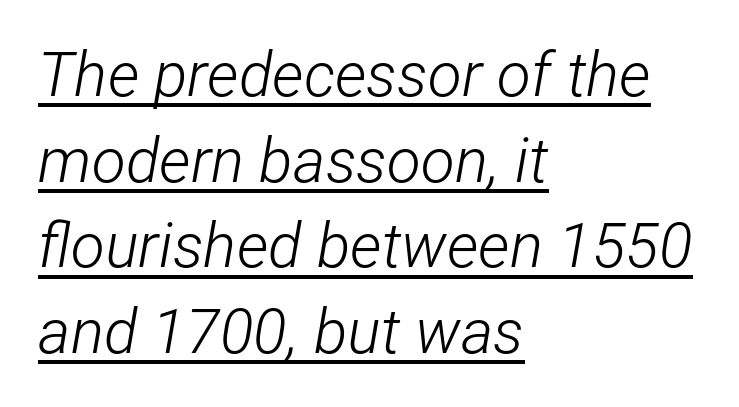
Characters are canted at an angle relative to the baseline's perpendicular. Varying glyph widths throughout — classic text-font behaviour. Weight: in the light-to-regular range. Beneath each row of characters lies a ruled line. This sample keeps an unexceptional amount of space between lines.
